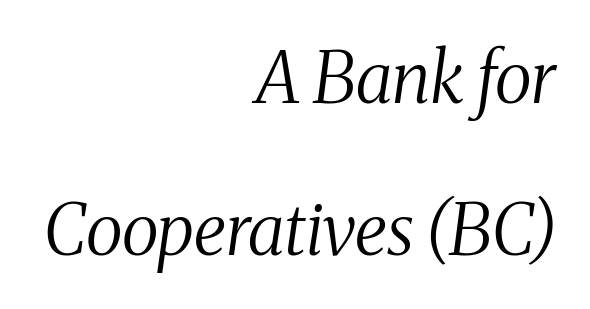
{"serif": "yes", "italic": "yes", "lean": "right", "slant_degrees": 8, "bold": "no", "weight": "regular", "width": "condensed", "stroke_contrast": "medium", "x_height": "medium", "monospaced": "no", "underline": "no", "align": "right", "line_spacing": "loose", "line_spacing_ratio": 2.17, "letter_spacing": "normal", "letter_spacing_em": 0.0, "glyph_px": 70}
